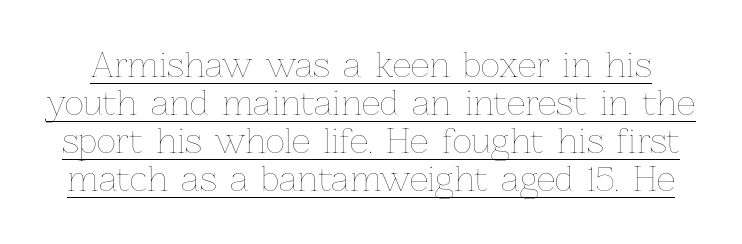
Each word holds together tightly as a unit, with standard inter-letter gaps. Is there an underline? Yes — a line sits under the letters. You can tell it's not italic because the verticals are truly vertical. The letterforms sit at book weight or below. A typesetter would call this proportional, since set widths differ per character.
